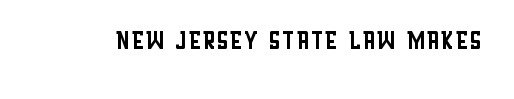
The image shows 33 px regular-weight, condensed sans-serif type, upright; set normal letter spacing, not underlined; low stroke contrast and a large x-height.
